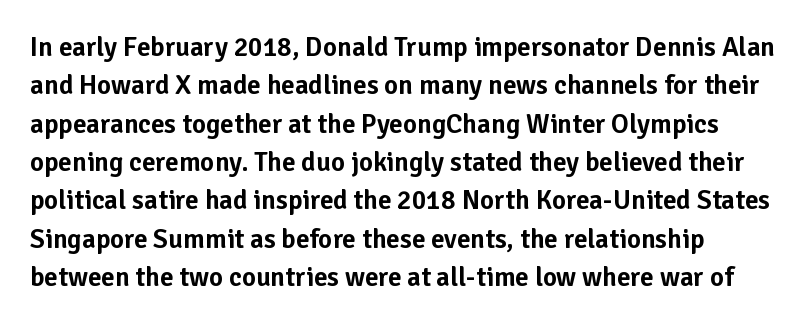
Compared with typical paragraphs, the rows here are spaced about the same. Posture: straight, roman, zero tilt. Inter-character spacing is left at the font's built-in metrics. The space beneath each line is pristine and unruled. The compositor pushed each line to the left boundary.
